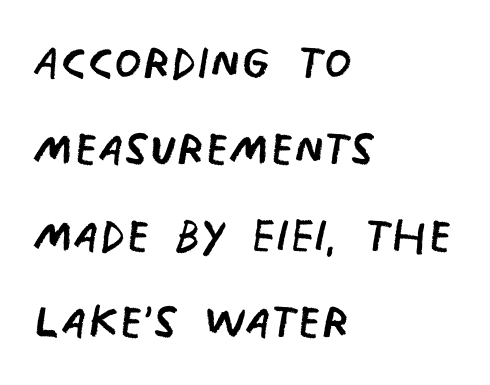
The image shows 63 px regular-weight, condensed sans-serif type; set left-aligned, normal line spacing (1.37x), normal letter spacing, not underlined; low stroke contrast and a large x-height.
